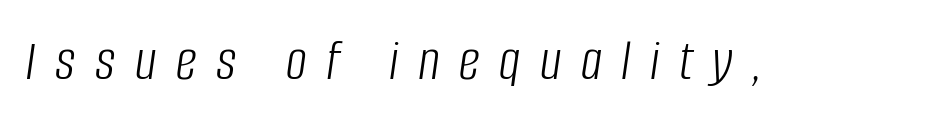
The rendering uses natural spacing where letterforms have individual widths. Heft: none added — not bold. Glyph-to-glyph distance is far greater than everyday printed text. The zone under the glyphs is completely vacant. Is the type slanted? Yes — the strokes lean at a clear angle.
